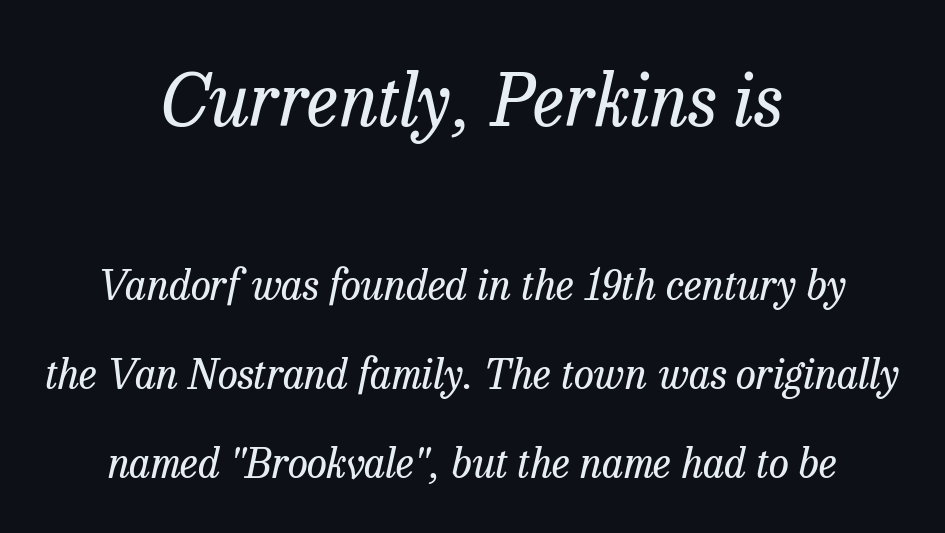
Q: Is the text bold? A: No.
Q: Is the text italic (slanted)? A: Yes, it leans right by about 13 degrees.
Q: Is the typeface a serif or a sans-serif typeface? A: Serif.
Q: Is the text underlined? A: No.
Q: How is the paragraph aligned? A: Centered.
Q: Is the spacing between letters normal or unusually wide? A: Normal.
Q: Is the spacing between lines tight, normal or loose? A: Loose.
Q: Which block of text is set in a larger size, the first (top) or the second (bottom)? A: The first (top) one.
Q: Width (condensed, normal, or wide)? A: Normal.
Q: Stroke contrast? A: Low.
Q: x-height? A: Medium.
Q: Monospaced? A: No.
